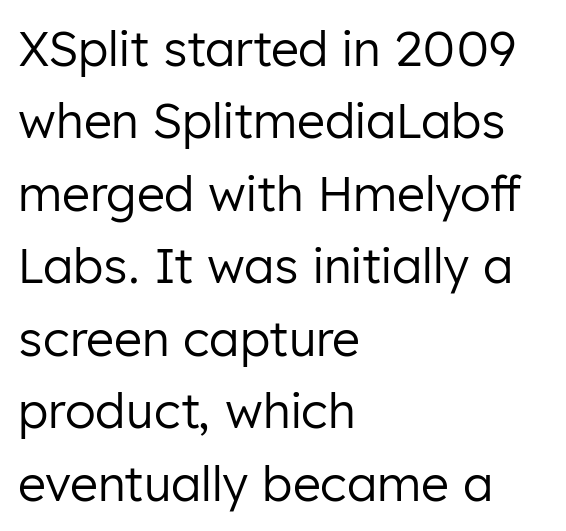
Stroke mass is kept to a normal reading level or below. This is the regular roman posture of the typeface. Leading: standard. Caption: standard tracking, unaltered. A classic flush-left, rag-right setting is used for this passage.
